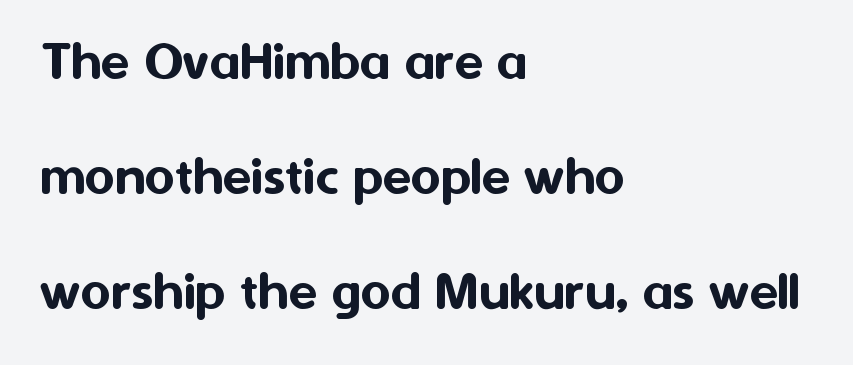
Q: Is the text italic (slanted)? A: No, it is upright.
Q: Is the typeface a serif or a sans-serif typeface? A: Sans-serif.
Q: Is the text underlined? A: No.
Q: How is the paragraph aligned? A: Left-aligned.
Q: Is the spacing between letters normal or unusually wide? A: Normal.
Q: Is the spacing between lines tight, normal or loose? A: Loose.
Q: Width (condensed, normal, or wide)? A: Normal.
Q: Stroke contrast? A: Medium.
Q: x-height? A: Medium.
Q: Monospaced? A: No.
